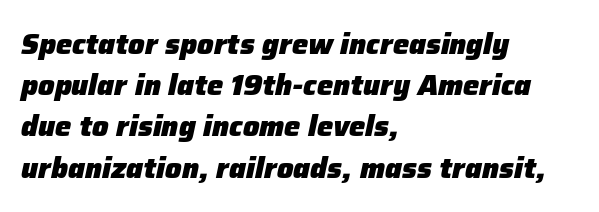
Q: Is the text bold? A: Yes.
Q: Is the text italic (slanted)? A: Yes, it leans right by about 12 degrees.
Q: Is the text underlined? A: No.
Q: How is the paragraph aligned? A: Left-aligned.
Q: Is the spacing between letters normal or unusually wide? A: Normal.
Q: Is the spacing between lines tight, normal or loose? A: Normal.
Q: Width (condensed, normal, or wide)? A: Normal.
Q: Stroke contrast? A: Low.
Q: x-height? A: Medium.
Q: Monospaced? A: No.
